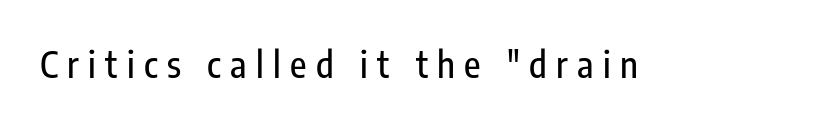
{"serif": "no", "italic": "no", "width": "condensed", "stroke_contrast": "low", "x_height": "medium", "monospaced": "no", "underline": "no", "letter_spacing": "wide", "letter_spacing_em": 0.26, "glyph_px": 36}
